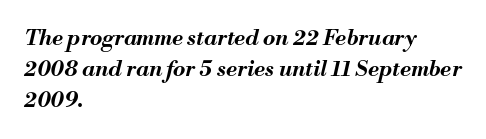
Q: Is the text bold? A: Yes.
Q: Is the text italic (slanted)? A: Yes, it leans right by about 13 degrees.
Q: Is the text underlined? A: No.
Q: How is the paragraph aligned? A: Left-aligned.
Q: Is the spacing between letters normal or unusually wide? A: Normal.
Q: Is the spacing between lines tight, normal or loose? A: Normal.
